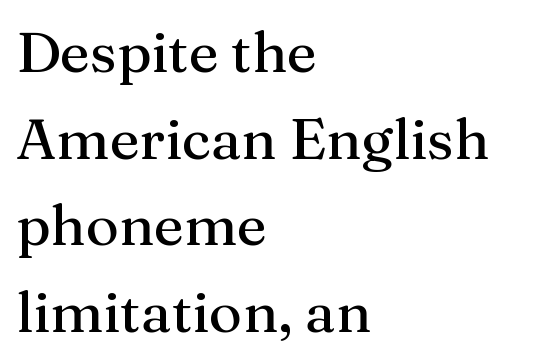
Check where the strokes stop: tiny serifs finish them off. Caption: standard tracking, unaltered. Do the characters align in a grid? No, the font is proportional. Interline gaps are of average width in this sample. A student would call this left alignment; a typographer would say flush left, rag right.
